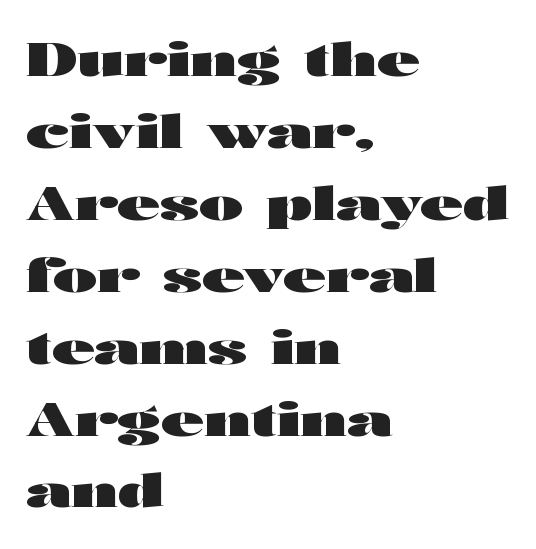
The glyphs are unaccompanied by any horizontal stroke below them. How would I describe the line gaps? Plain and ordinary. You'd pick this weight for a headline — it's a proper bold. If you drew a line through each stem, it would be perfectly vertical. These lines are rendered in a variable-pitch font.
